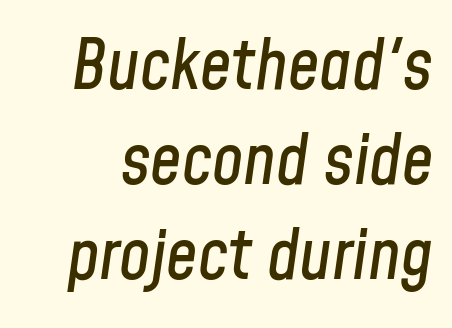
Q: Is the text italic (slanted)? A: Yes, it leans right by about 8 degrees.
Q: Is the text underlined? A: No.
Q: Is the spacing between letters normal or unusually wide? A: Normal.
Q: Is the spacing between lines tight, normal or loose? A: Normal.
Q: Width (condensed, normal, or wide)? A: Condensed.
Q: Stroke contrast? A: Low.
Q: x-height? A: Medium.
Q: Monospaced? A: No.
